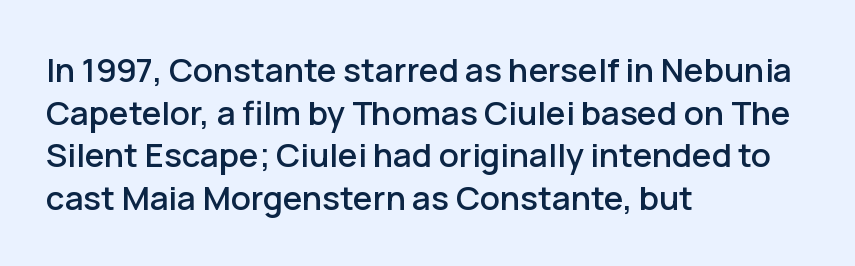
Q: Is the text italic (slanted)? A: No, it is upright.
Q: Is the typeface a serif or a sans-serif typeface? A: Sans-serif.
Q: Is the text underlined? A: No.
Q: How is the paragraph aligned? A: Left-aligned.
Q: Is the spacing between letters normal or unusually wide? A: Normal.
Q: Is the spacing between lines tight, normal or loose? A: Normal.
Q: Width (condensed, normal, or wide)? A: Normal.
Q: Stroke contrast? A: Low.
Q: x-height? A: Medium.
Q: Monospaced? A: No.
